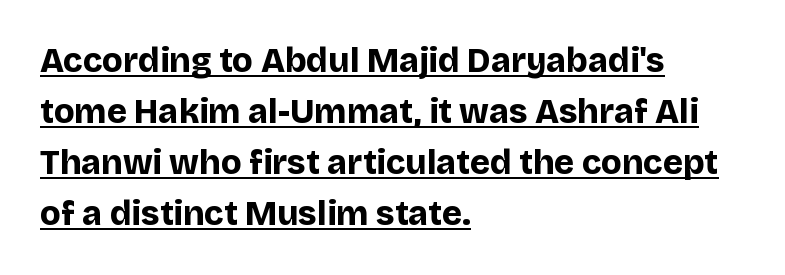
The image shows 34 px bold sans-serif type, upright; set left-aligned, normal line spacing (1.5x), normal letter spacing, underlined; low stroke contrast and a large x-height.
